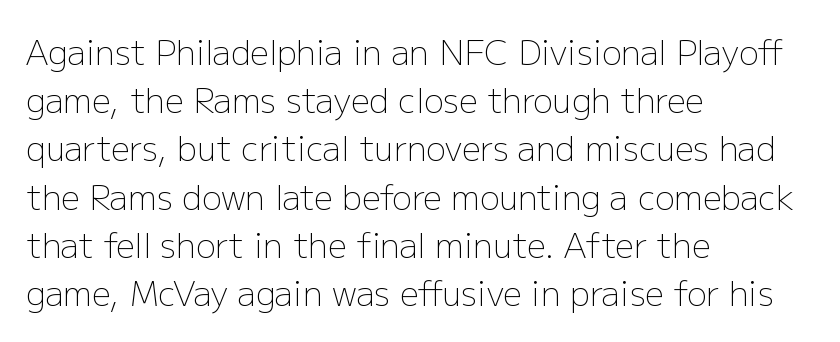
The image shows 33 px light sans-serif type, upright; set left-aligned, normal line spacing (1.46x), normal letter spacing, not underlined; low stroke contrast and a medium x-height.
